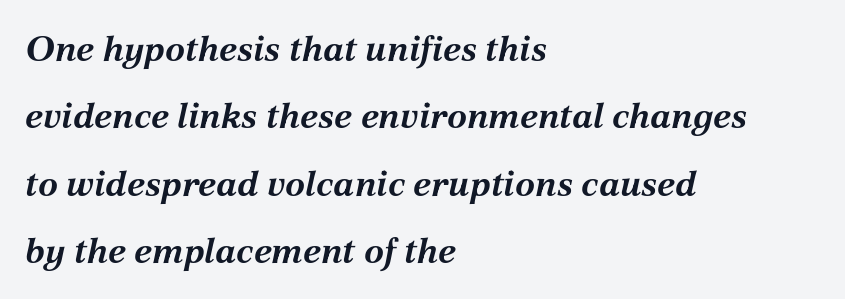
Q: Is the text bold? A: Yes.
Q: Is the text italic (slanted)? A: Yes, it leans right by about 12 degrees.
Q: Is the text underlined? A: No.
Q: How is the paragraph aligned? A: Left-aligned.
Q: Is the spacing between letters normal or unusually wide? A: Normal.
Q: Width (condensed, normal, or wide)? A: Normal.
Q: Stroke contrast? A: Medium.
Q: x-height? A: Medium.
Q: Monospaced? A: No.
